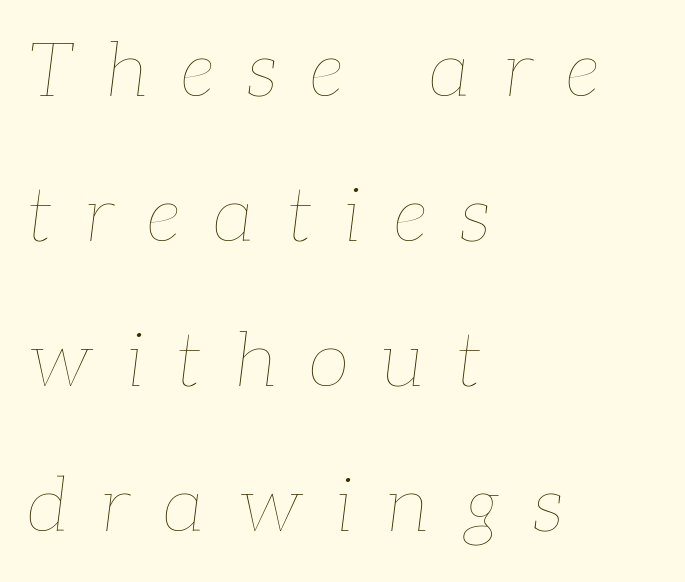
The image shows 76 px thin type, italic (leaning right); set left-aligned, loose line spacing (1.91x), unusually wide letter spacing (+0.43 em), not underlined; low stroke contrast and a medium x-height.
